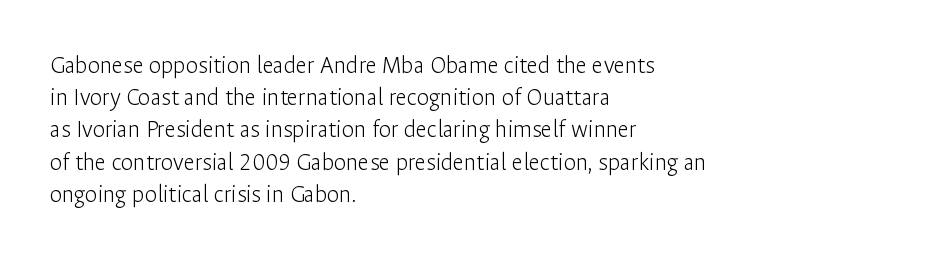
{"italic": "no", "bold": "no", "underline": "no", "align": "left", "line_spacing": "normal", "line_spacing_ratio": 1.29, "letter_spacing": "normal", "letter_spacing_em": 0.0, "glyph_px": 25}
